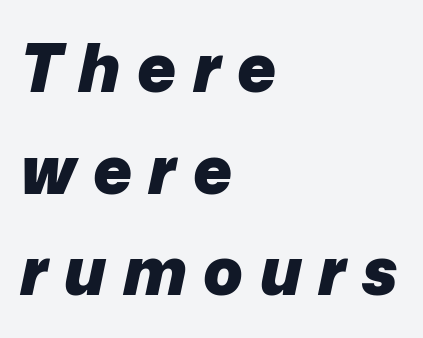
Q: Is the text bold? A: Yes.
Q: Is the text italic (slanted)? A: Yes, it leans right by about 12 degrees.
Q: Is the text underlined? A: No.
Q: How is the paragraph aligned? A: Left-aligned.
Q: Is the spacing between letters normal or unusually wide? A: Unusually wide.
Q: Is the spacing between lines tight, normal or loose? A: Normal.
Q: Width (condensed, normal, or wide)? A: Normal.
Q: Stroke contrast? A: Low.
Q: x-height? A: Medium.
Q: Monospaced? A: No.
